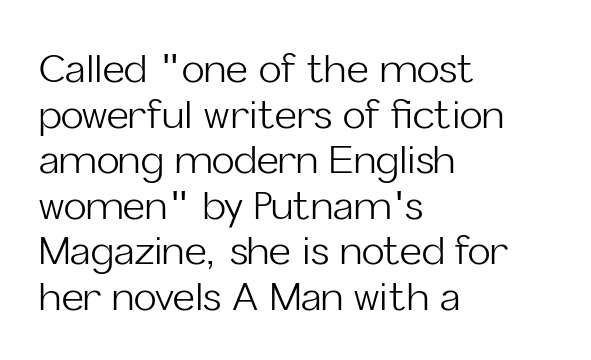
{"serif": "no", "italic": "no", "bold": "no", "weight": "light", "width": "normal", "stroke_contrast": "low", "x_height": "medium", "monospaced": "no", "underline": "no", "align": "left", "line_spacing_ratio": 1.2, "letter_spacing": "normal", "letter_spacing_em": 0.0, "glyph_px": 38}
